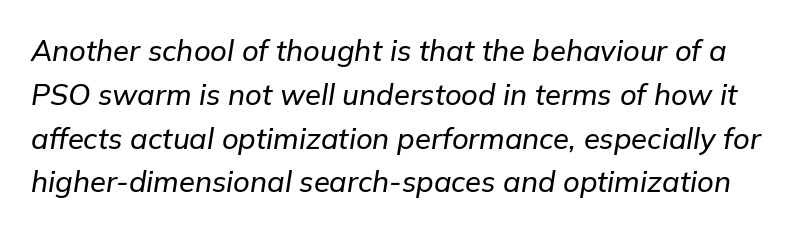
{"italic": "yes", "lean": "right", "slant_degrees": 9, "width": "normal", "stroke_contrast": "low", "x_height": "medium", "monospaced": "no", "underline": "no", "line_spacing": "normal", "line_spacing_ratio": 1.51, "letter_spacing": "normal", "letter_spacing_em": 0.0, "glyph_px": 29}
